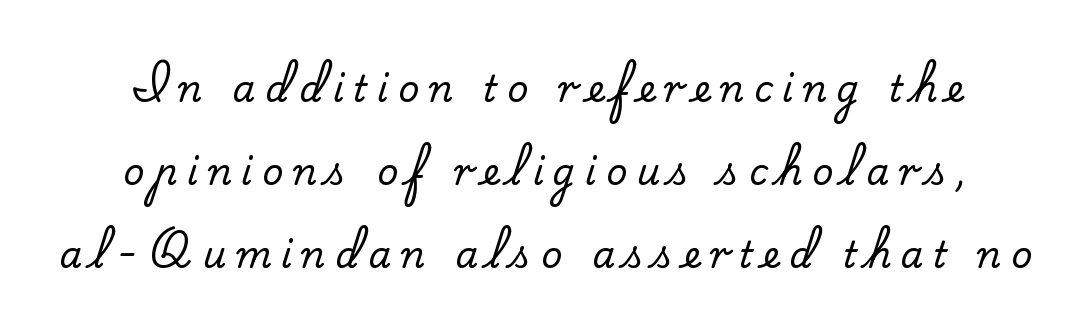
Q: Is the text italic (slanted)? A: Yes.
Q: Is the typeface a serif or a sans-serif typeface? A: Serif.
Q: Is the text underlined? A: No.
Q: How is the paragraph aligned? A: Centered.
Q: Is the spacing between letters normal or unusually wide? A: Unusually wide.
Q: Is the spacing between lines tight, normal or loose? A: Loose.
Q: Width (condensed, normal, or wide)? A: Normal.
Q: Stroke contrast? A: Low.
Q: x-height? A: Small.
Q: Monospaced? A: No.
